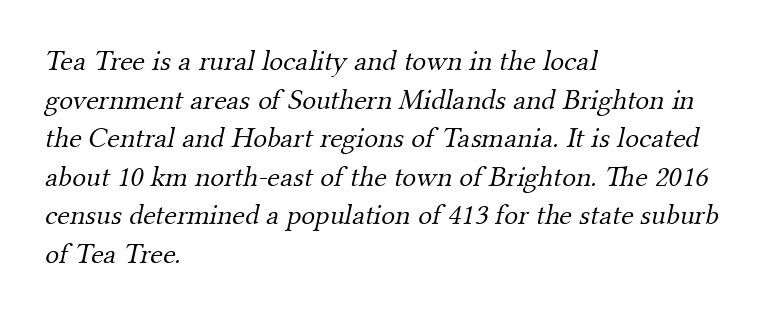
Q: Is the text bold? A: No.
Q: Is the typeface a serif or a sans-serif typeface? A: Serif.
Q: Is the text underlined? A: No.
Q: How is the paragraph aligned? A: Left-aligned.
Q: Is the spacing between letters normal or unusually wide? A: Normal.
Q: Is the spacing between lines tight, normal or loose? A: Normal.
Q: Width (condensed, normal, or wide)? A: Normal.
Q: Stroke contrast? A: Medium.
Q: x-height? A: Small.
Q: Monospaced? A: No.
